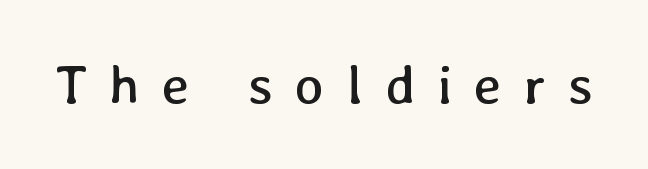
Type without underlining. The letters advance in unequal steps, a hallmark of proportional type. Stroke thickness stays within the range of a standard reading face or lighter. The specimen reads as upright at a glance.
